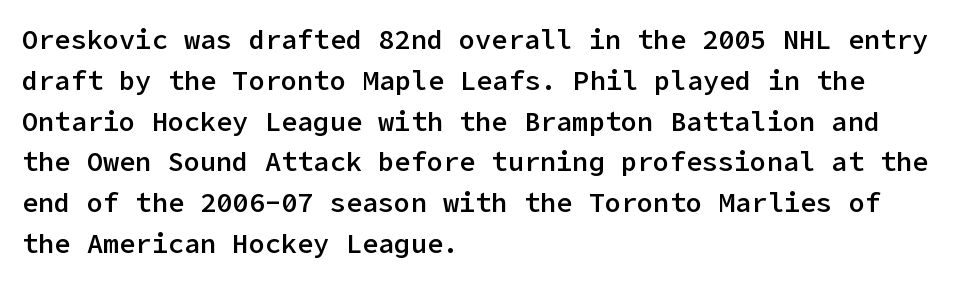
{"italic": "no", "bold": "semi", "underline": "no", "align": "left", "line_spacing": "normal", "line_spacing_ratio": 1.51, "letter_spacing": "normal", "letter_spacing_em": 0.0, "glyph_px": 27}
